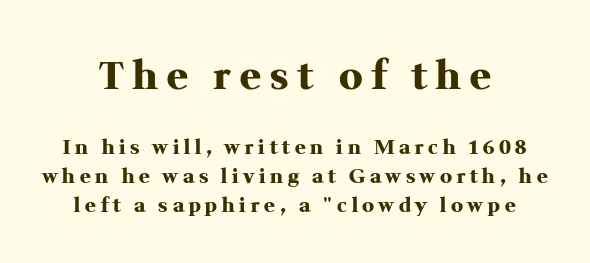
The image shows 39 px heavy serif type, upright; set centered, normal line spacing (1.45x), unusually wide letter spacing (+0.24 em), not underlined; the first (top) block is 1.95x larger; medium stroke contrast and a medium x-height.
